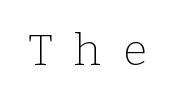
The string is rendered with underlining switched off. The letters advance in unequal steps, a hallmark of proportional type. The strokes carry an ordinary text weight at most. The type is letterspaced generously, with wide tracking.
